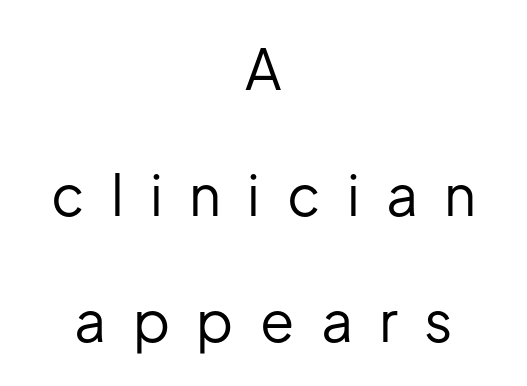
The image shows 56 px regular-weight sans-serif type, upright; set centered, loose line spacing (2.25x), unusually wide letter spacing (+0.47 em), not underlined; low stroke contrast and a medium x-height.
